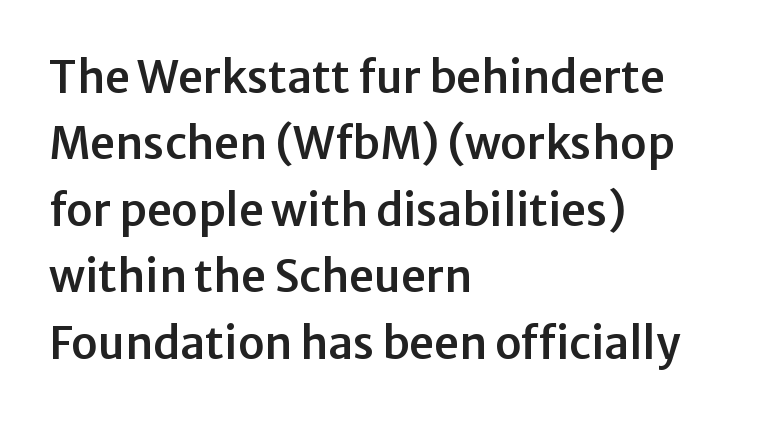
Q: Is the text italic (slanted)? A: No, it is upright.
Q: Is the typeface a serif or a sans-serif typeface? A: Sans-serif.
Q: Is the text underlined? A: No.
Q: How is the paragraph aligned? A: Left-aligned.
Q: Is the spacing between letters normal or unusually wide? A: Normal.
Q: Is the spacing between lines tight, normal or loose? A: Normal.
Q: Width (condensed, normal, or wide)? A: Normal.
Q: Stroke contrast? A: Low.
Q: x-height? A: Medium.
Q: Monospaced? A: No.
